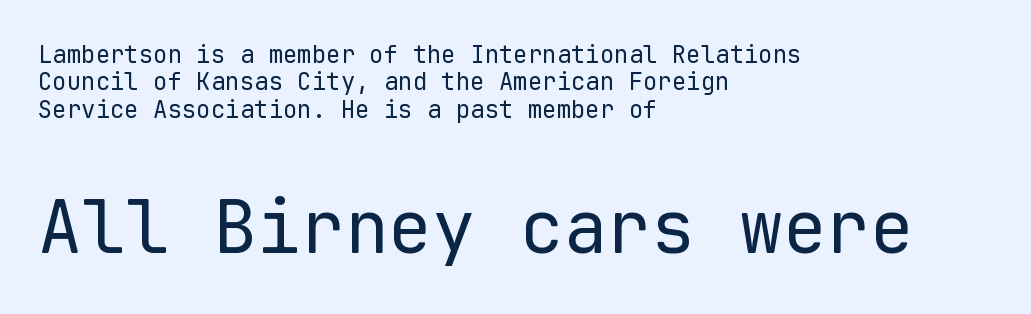
The string is rendered with underlining switched off. Tracking here is standard; glyphs follow each other at the usual distance. The compositor pushed each line to the left boundary. The rendering uses typewriter-style spacing with identical character cells. Regarding serifs, this sample does without them. The vertical gap from one line to the next is small.
